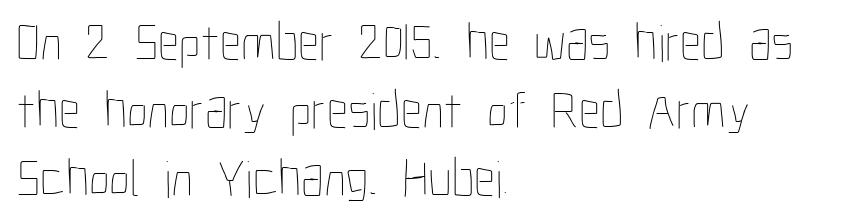
The image shows 53 px thin, condensed type, upright; set left-aligned, normal line spacing (1.28x), normal letter spacing, not underlined; low stroke contrast and a medium x-height.
